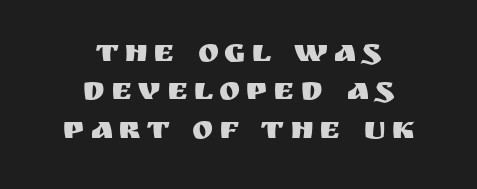
The passage shown is typed in a proportional face where columns would drift. Is this a sans? Yes — the strokes have no serifs. Type without underlining. Posture: upright roman.
